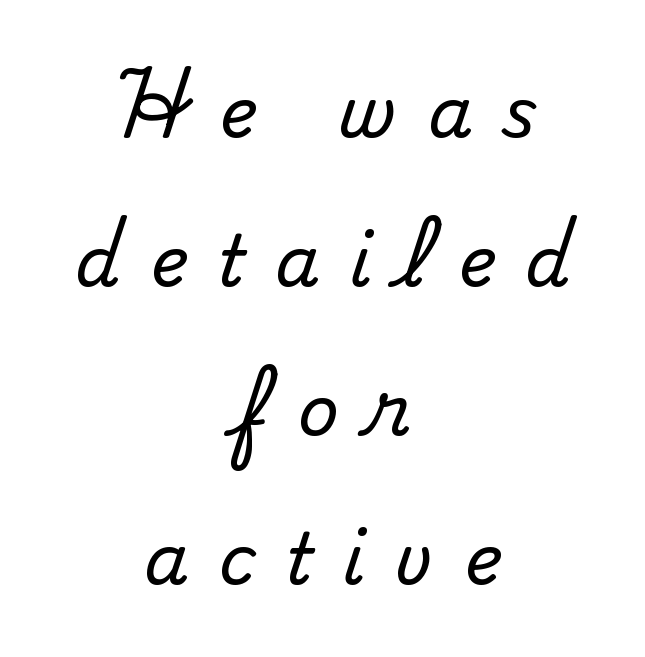
The area under the type is left untouched. Quick note: interline space is abundant. If you folded the block vertically in half, each line would mirror itself in length. The passage shown has open, widely tracked lettering throughout. Old-style or modern, the face here clearly has serifs.
